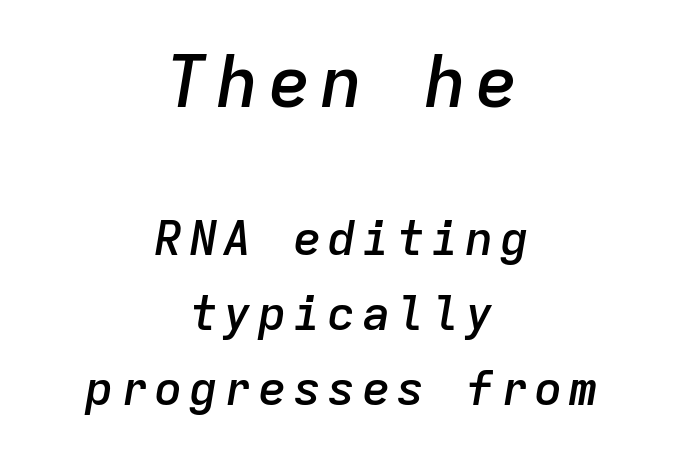
The image shows 72 px semibold type, italic (leaning right), monospaced; set centered, normal line spacing (1.57x), not underlined; the first (top) block is 1.5x larger; low stroke contrast and a medium x-height.
